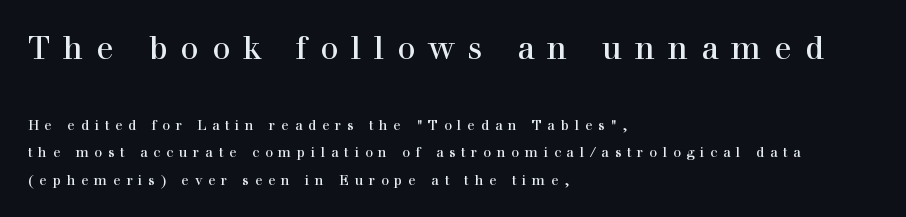
The image shows 32 px serif type, upright; set left-aligned, loose line spacing (1.95x), unusually wide letter spacing (+0.4 em), not underlined; the first (top) block is 2.29x larger; a medium x-height.
